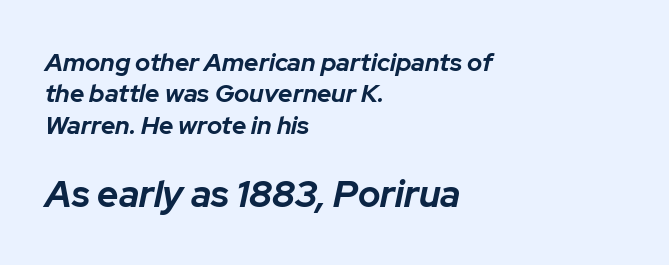
No word sits above an underline. Letter spacing: default. When letters slant like this, we call the style italic. The rendering enlarges the type as you move from the upper chunk to the lower. The rendering uses a bold face; every stroke is thick and dark.
